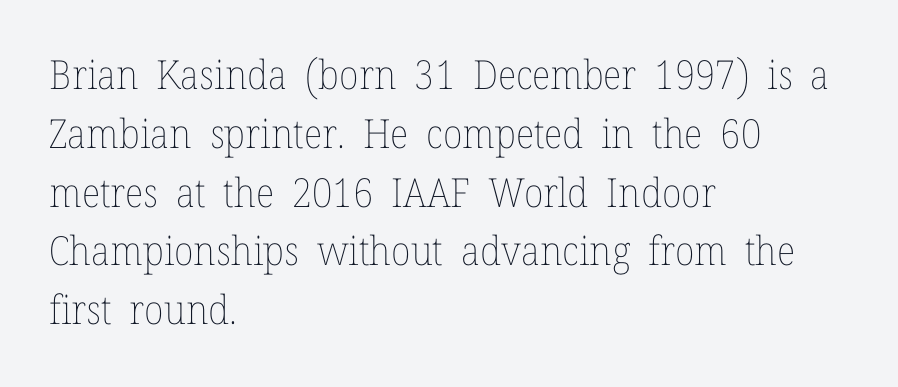
The tracking reads as untouched default to a designer's eye. Does the leading feel generous? No, just average. Spacing verdict: proportional, widths tailored to each character. Weight: not bold — regular or lighter. The compositor pushed each line to the left boundary.
